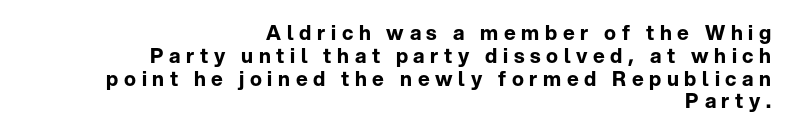
The image shows 20 px bold type, upright; set right-aligned, tight line spacing (1.14x), unusually wide letter spacing (+0.28 em), not underlined.
